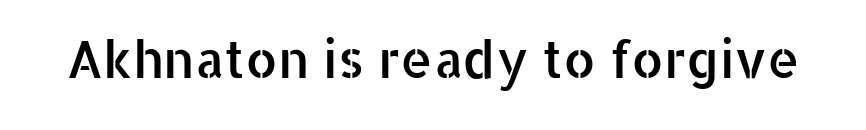
{"serif": "no", "italic": "no", "width": "normal", "stroke_contrast": "low", "x_height": "medium", "monospaced": "no", "underline": "no", "letter_spacing": "normal", "letter_spacing_em": 0.0, "glyph_px": 51}
